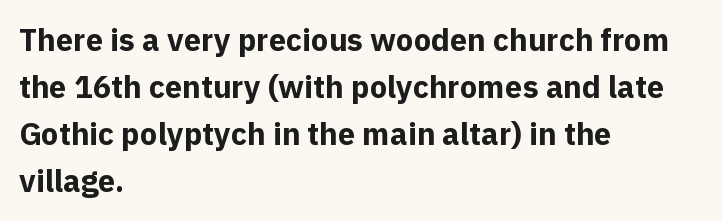
The image shows 31 px bold sans-serif type, upright; set left-aligned, normal line spacing (1.52x), normal letter spacing, not underlined; a medium x-height.
